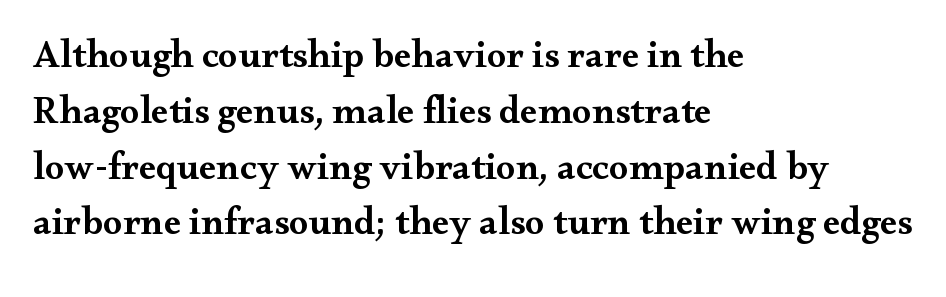
{"serif": "yes", "italic": "no", "bold": "semi", "weight": "semibold", "width": "wide", "stroke_contrast": "medium", "x_height": "small", "monospaced": "no", "underline": "no", "align": "left", "line_spacing": "normal", "line_spacing_ratio": 1.43, "letter_spacing": "normal", "letter_spacing_em": 0.0, "glyph_px": 39}
